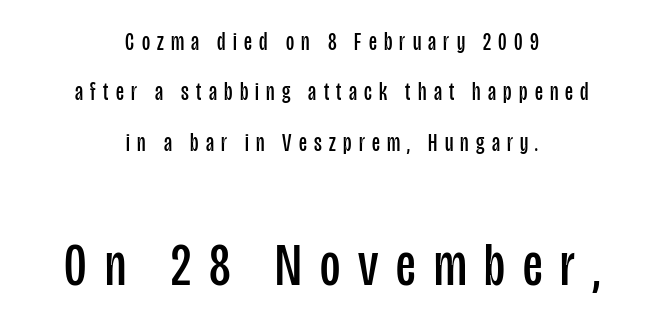
{"serif": "no", "italic": "no", "bold": "no", "weight": "regular", "width": "condensed", "stroke_contrast": "low", "x_height": "large", "monospaced": "no", "underline": "no", "align": "center", "line_spacing": "loose", "line_spacing_ratio": 2.02, "letter_spacing": "wide", "letter_spacing_em": 0.29, "larger_block": "second", "size_ratio": 2.48, "glyph_px": 62}
